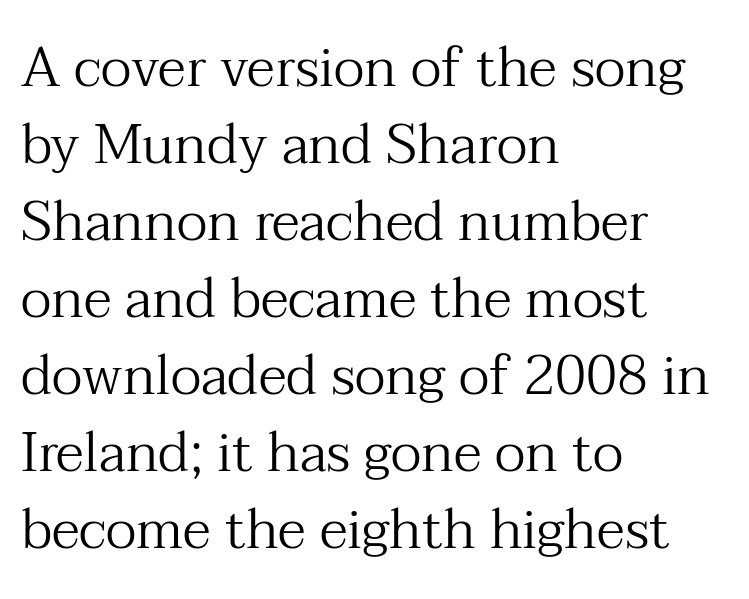
The image shows 55 px regular-weight serif type, upright; set left-aligned, normal line spacing (1.4x), normal letter spacing, not underlined; medium stroke contrast and a medium x-height.
